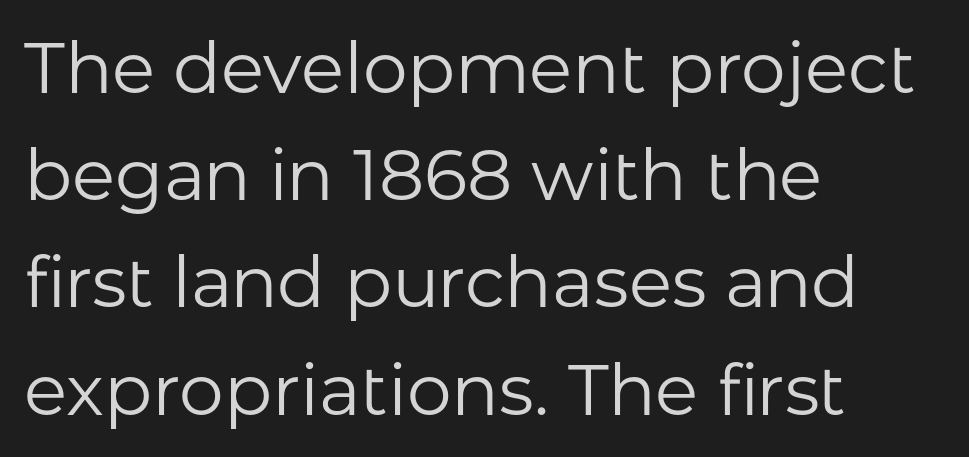
{"serif": "no", "italic": "no", "bold": "no", "weight": "regular", "width": "normal", "stroke_contrast": "low", "x_height": "medium", "monospaced": "no", "underline": "no", "align": "left", "line_spacing": "normal", "line_spacing_ratio": 1.51, "letter_spacing": "normal", "letter_spacing_em": 0.0, "glyph_px": 71}
